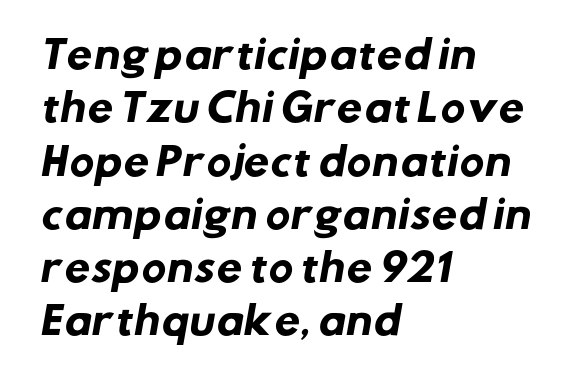
The image shows 37 px heavy sans-serif type; set left-aligned, normal line spacing (1.44x), normal letter spacing, not underlined; low stroke contrast and a medium x-height.
